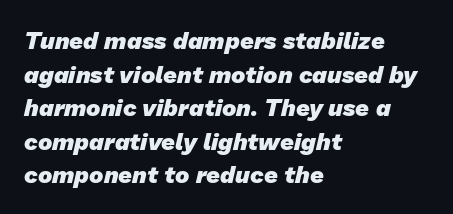
Emphasis by weight is at full strength: bold. Clear beneath every line of the passage. The tracking reads as untouched default to a designer's eye. Horizontal bands of white between lines are of average thickness. Caption: multi-line text, flush left, ragged right.
